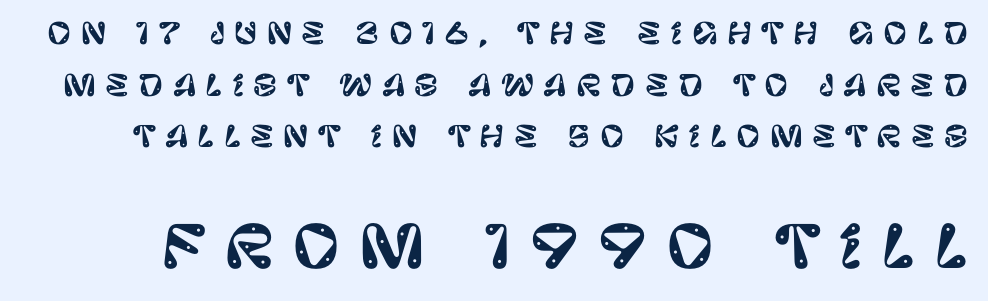
{"serif": "no", "width": "normal", "stroke_contrast": "low", "x_height": "large", "monospaced": "no", "underline": "no", "line_spacing_ratio": 1.78, "letter_spacing": "wide", "letter_spacing_em": 0.32, "larger_block": "second", "size_ratio": 2.0, "glyph_px": 58}
